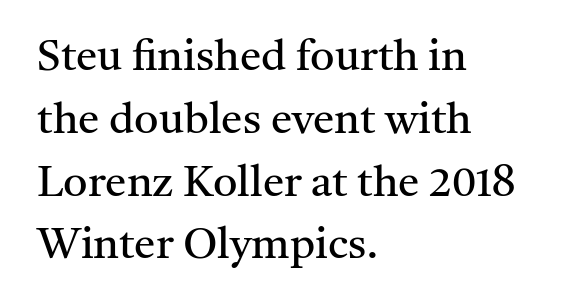
Letters rest on an invisible, unmarked baseline. The characters are drawn with everyday or finer stroke widths. Letterform terminals end in serifs throughout the passage. The rendering uses a moderate line-height, typical for paragraphs. The passage shown has conventional tracking throughout.
